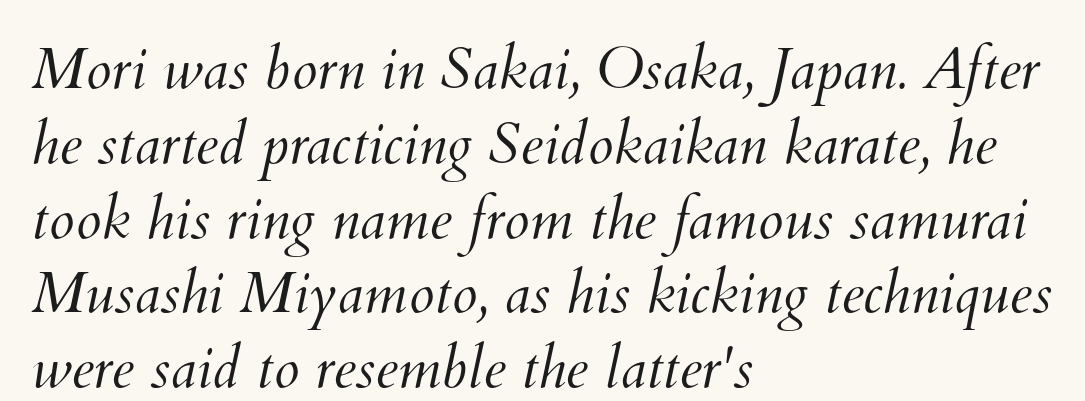
The image shows 58 px light type; set left-aligned, normal line spacing (1.29x), normal letter spacing, not underlined; medium stroke contrast and a small x-height.
